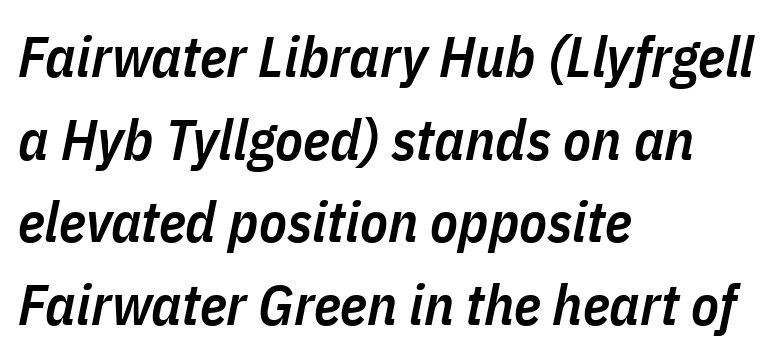
{"italic": "yes", "lean": "right", "slant_degrees": 11, "bold": "semi", "weight": "semibold", "width": "condensed", "stroke_contrast": "low", "x_height": "medium", "monospaced": "no", "underline": "no", "align": "left", "line_spacing": "normal", "line_spacing_ratio": 1.45, "letter_spacing": "normal", "letter_spacing_em": 0.0, "glyph_px": 57}
